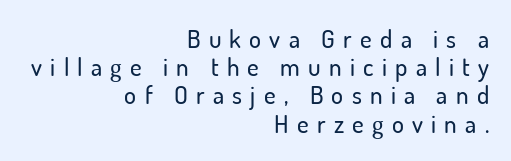
Rendered with straight, roman letterforms. The tracking reads as deliberately expanded to a designer's eye. The string is rendered with underlining switched off. Line ends are locked; line starts wander. The passage shown stacks its lines with hardly any gap.
